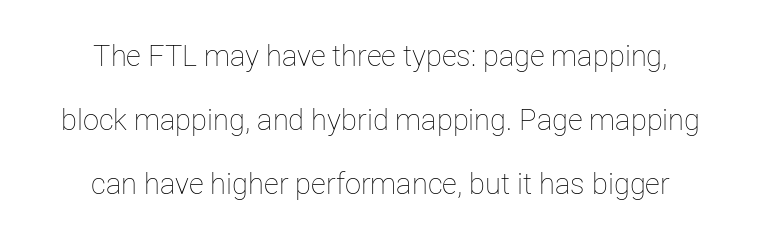
Q: Is the text bold? A: No.
Q: Is the text italic (slanted)? A: No, it is upright.
Q: Is the text underlined? A: No.
Q: How is the paragraph aligned? A: Centered.
Q: Is the spacing between letters normal or unusually wide? A: Normal.
Q: Is the spacing between lines tight, normal or loose? A: Loose.
Q: Width (condensed, normal, or wide)? A: Normal.
Q: Stroke contrast? A: Low.
Q: x-height? A: Medium.
Q: Monospaced? A: No.
